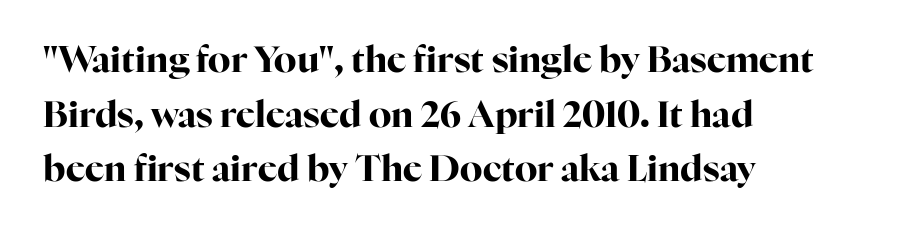
Q: Is the text bold? A: Yes.
Q: Is the text italic (slanted)? A: No, it is upright.
Q: Is the typeface a serif or a sans-serif typeface? A: Serif.
Q: Is the text underlined? A: No.
Q: How is the paragraph aligned? A: Left-aligned.
Q: Is the spacing between letters normal or unusually wide? A: Normal.
Q: Is the spacing between lines tight, normal or loose? A: Normal.
Q: Width (condensed, normal, or wide)? A: Normal.
Q: Stroke contrast? A: High.
Q: x-height? A: Medium.
Q: Monospaced? A: No.
